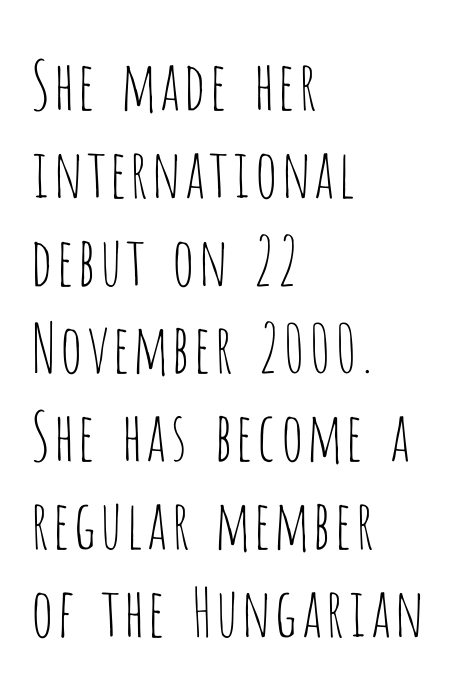
The image shows 67 px thin, condensed sans-serif type, upright; set left-aligned, normal line spacing (1.31x), normal letter spacing, not underlined; low stroke contrast and a large x-height.
